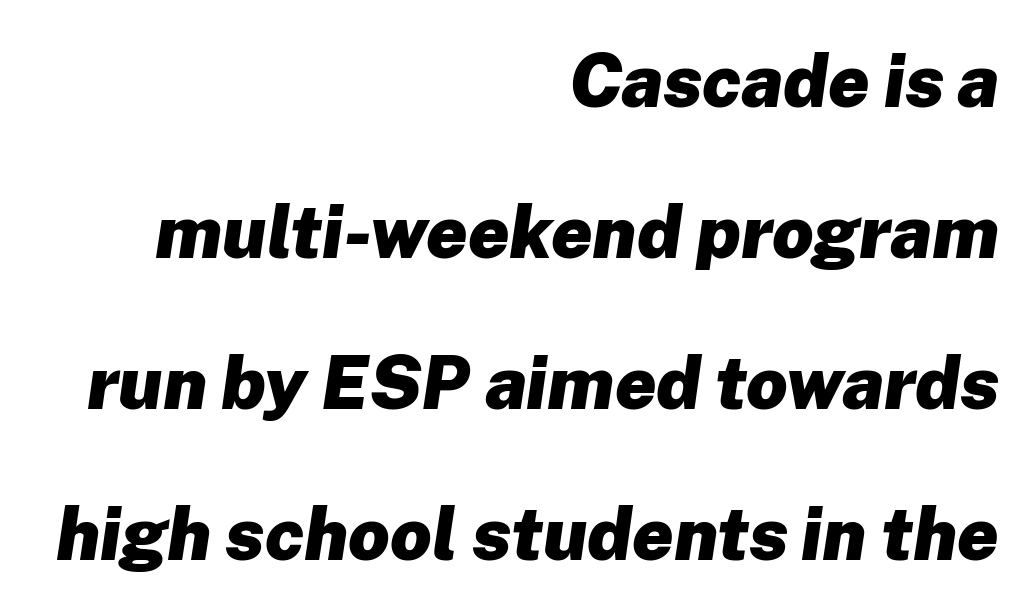
Q: Is the text bold? A: Yes.
Q: Is the text italic (slanted)? A: Yes, it leans right by about 8 degrees.
Q: Is the text underlined? A: No.
Q: How is the paragraph aligned? A: Right-aligned.
Q: Is the spacing between letters normal or unusually wide? A: Normal.
Q: Is the spacing between lines tight, normal or loose? A: Loose.
Q: Width (condensed, normal, or wide)? A: Normal.
Q: Stroke contrast? A: Low.
Q: x-height? A: Medium.
Q: Monospaced? A: No.
